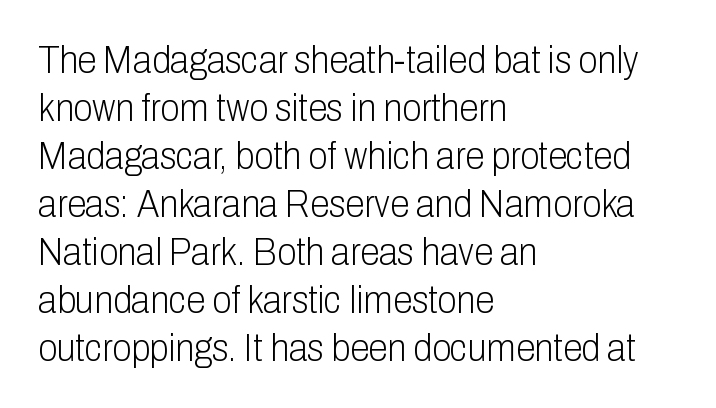
Bare-footed words on every line. A roman cut, with each character standing at attention. Examine the stroke ends and you'll find no serifs. One-word summary of the alignment: left. Do the characters align in a grid? No, the font is proportional. Compared with a typical body face, this is equally light or lighter still.
